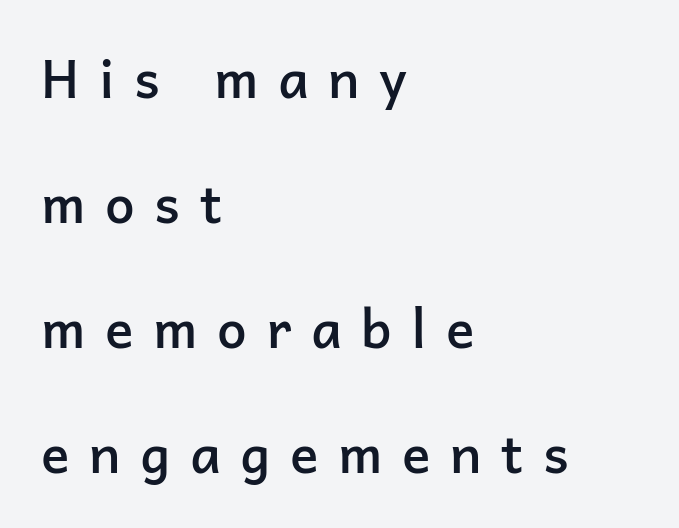
If you drew a ruler down the left edge, every line would touch it. I'd describe the lettering as semibold — firm but not a full bold. What's the leading like? Stretched, with rows far apart. Underlining? Definitely not there.
